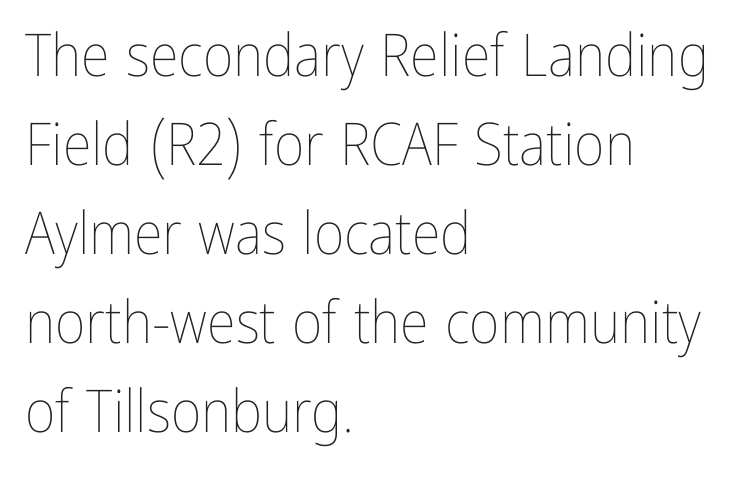
The image shows 59 px thin, condensed type, upright; set left-aligned, normal line spacing (1.51x), normal letter spacing, not underlined; low stroke contrast and a medium x-height.
